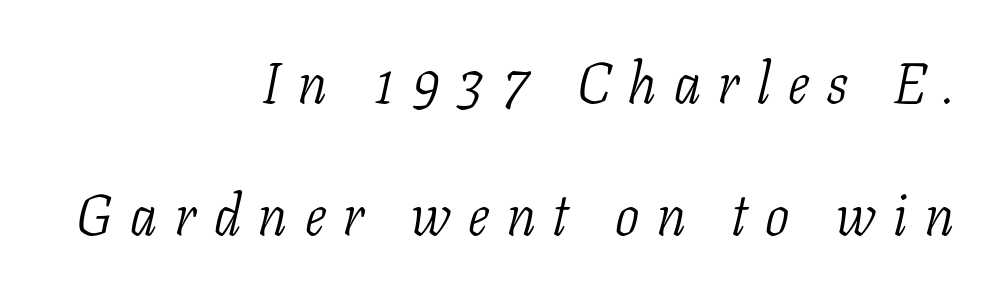
The image shows 57 px light, condensed serif type, italic (leaning right); set right-aligned, loose line spacing (2.32x), unusually wide letter spacing (+0.31 em), not underlined; low stroke contrast and a medium x-height.
